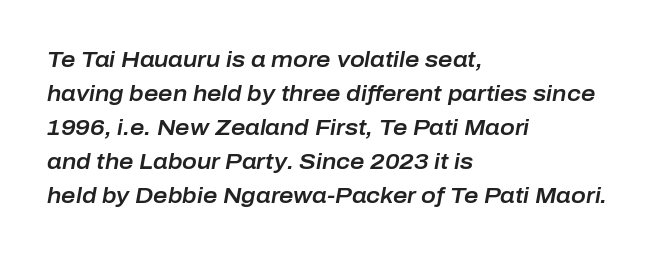
The specimen reads as italic at a glance. Underlining? Definitely not there. The vertical gap from one line to the next is medium. The lines are quadded left.
